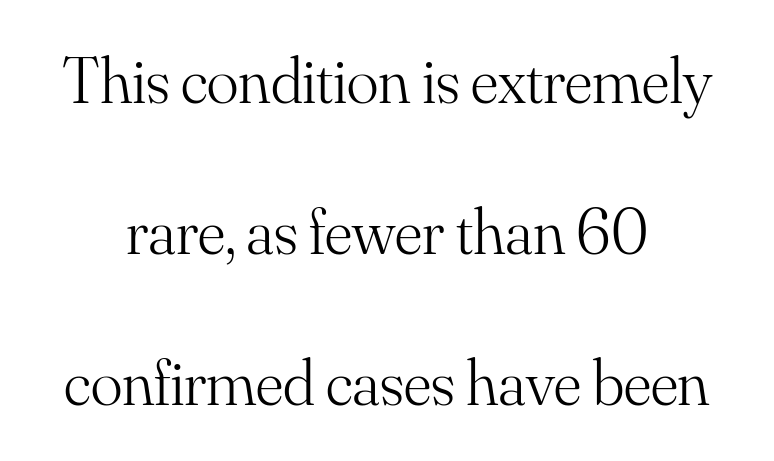
Q: Is the text bold? A: No.
Q: Is the text italic (slanted)? A: No, it is upright.
Q: Is the typeface a serif or a sans-serif typeface? A: Serif.
Q: Is the text underlined? A: No.
Q: How is the paragraph aligned? A: Centered.
Q: Is the spacing between letters normal or unusually wide? A: Normal.
Q: Is the spacing between lines tight, normal or loose? A: Loose.
Q: Width (condensed, normal, or wide)? A: Normal.
Q: Stroke contrast? A: Medium.
Q: x-height? A: Small.
Q: Monospaced? A: No.
